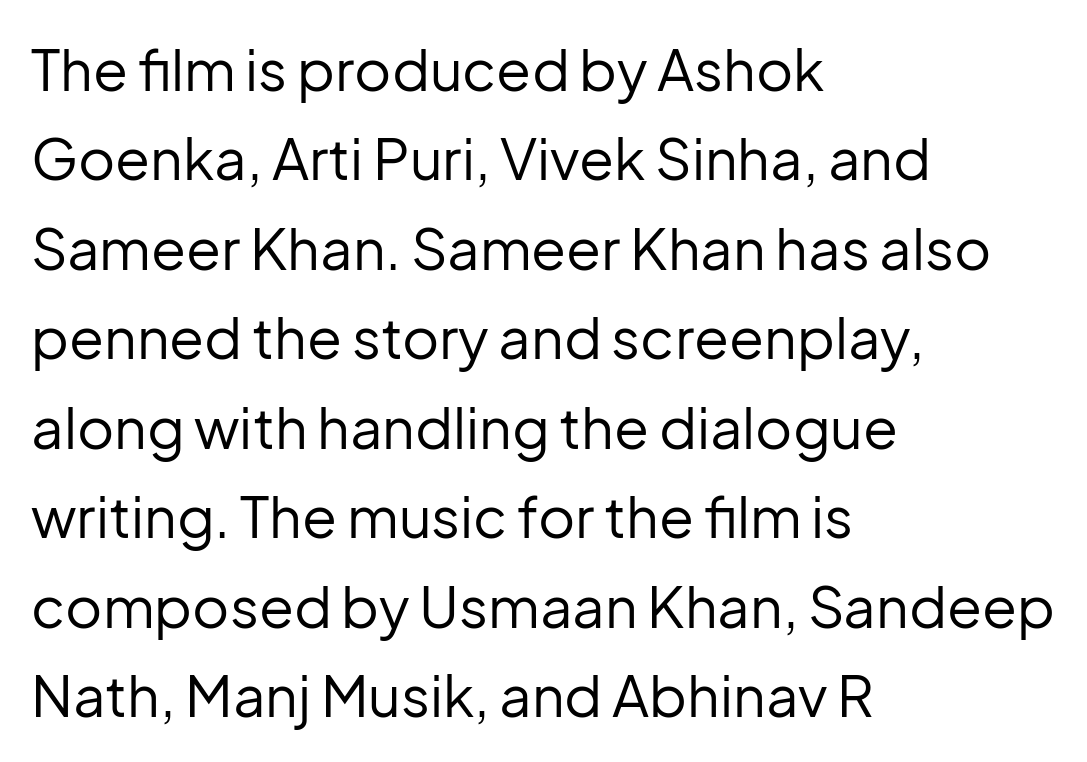
The image shows 57 px regular-weight sans-serif type, upright; set left-aligned, normal line spacing (1.57x), normal letter spacing, not underlined; low stroke contrast and a medium x-height.
